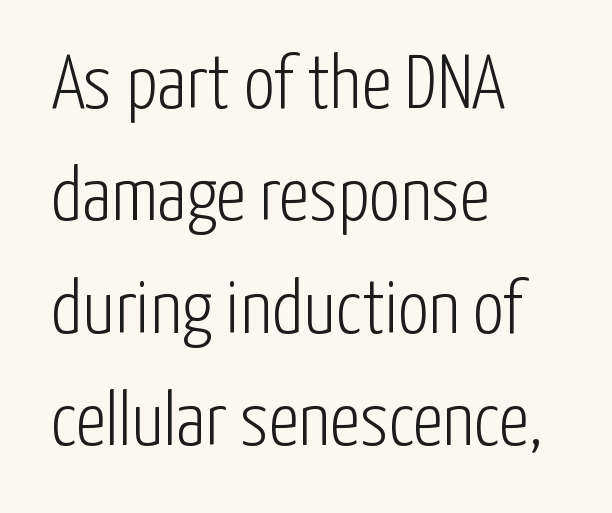
The image shows 77 px light, condensed sans-serif type, upright; set left-aligned, normal line spacing (1.46x), normal letter spacing, not underlined; low stroke contrast and a medium x-height.
